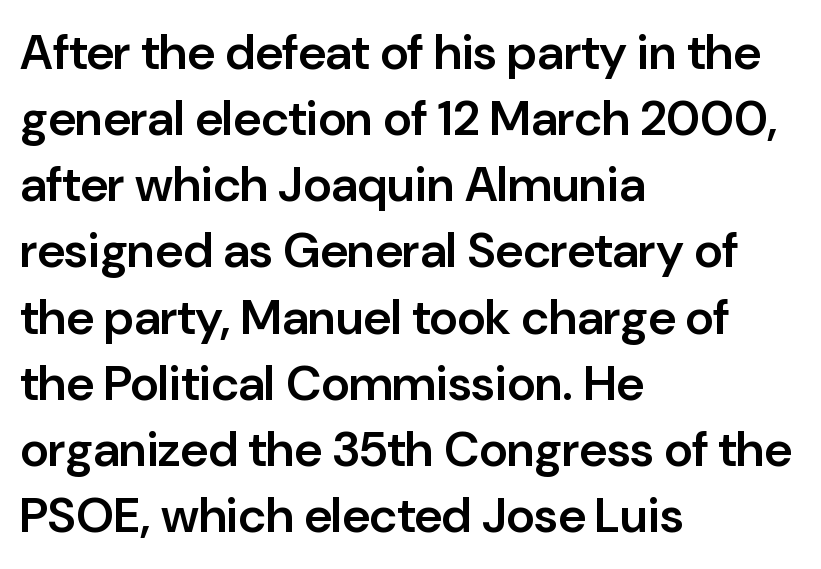
There is no visible air inserted between adjacent glyphs. Characters remain perfectly vertical along every line. The compositor pushed each line to the left boundary. A bare baseline throughout the passage. Font category for this specimen: sans-serif. This sample has the flowing, uneven cadence of proportional lettering.
